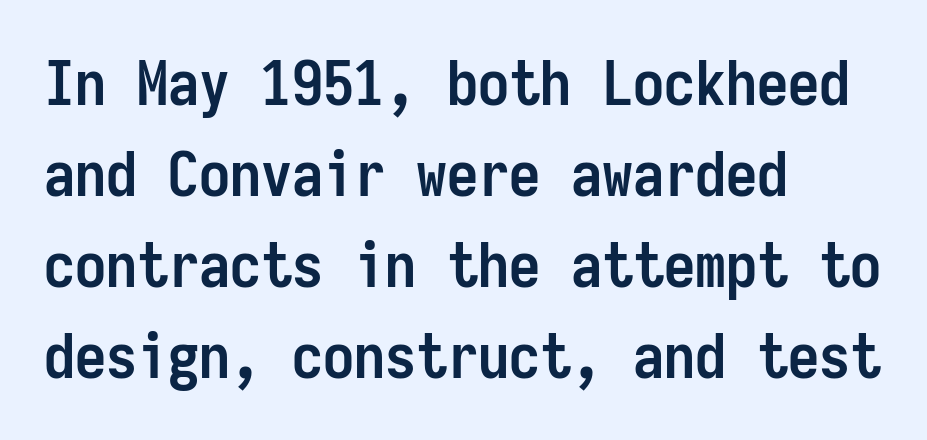
Q: Is the text bold? A: Yes.
Q: Is the text italic (slanted)? A: No, it is upright.
Q: Is the typeface a serif or a sans-serif typeface? A: Sans-serif.
Q: Is the text underlined? A: No.
Q: How is the paragraph aligned? A: Left-aligned.
Q: Is the spacing between letters normal or unusually wide? A: Normal.
Q: Is the spacing between lines tight, normal or loose? A: Normal.
Q: Width (condensed, normal, or wide)? A: Condensed.
Q: Stroke contrast? A: Low.
Q: x-height? A: Medium.
Q: Monospaced? A: Yes.
